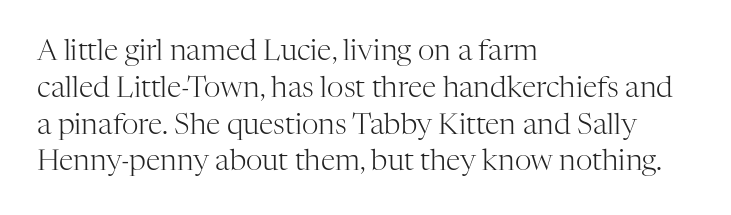
The string is rendered with underlining switched off. Each letter keeps its own natural width here, so spacing adapts to shape. These lines were composed using upright roman letters. The passage is arranged the way most books set body copy — flush left.
